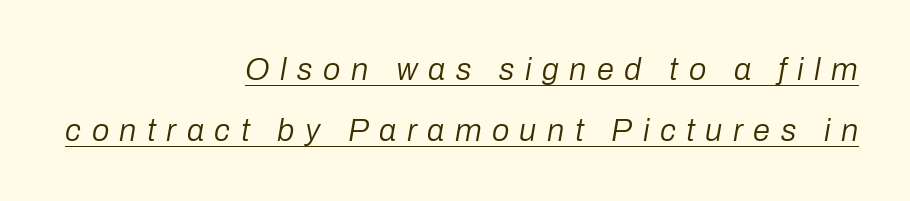
Horizontally, the lines are justified to the trailing edge only. The space between consecutive lines is lavish. Here the designer chose a conventional face with non-uniform glyph widths. Characters follow at a spacing far wider than the type designer built in. There's an unmistakable incline to the writing here.
